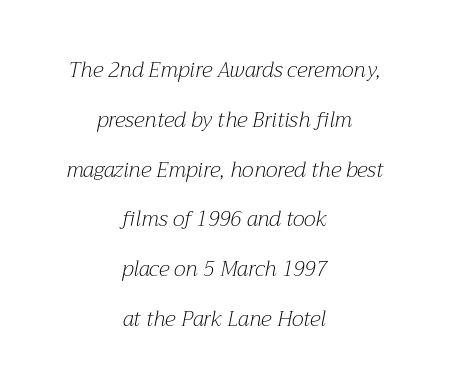
Q: Is the text bold? A: No.
Q: Is the text italic (slanted)? A: Yes, it leans right by about 12 degrees.
Q: Is the text underlined? A: No.
Q: How is the paragraph aligned? A: Centered.
Q: Is the spacing between letters normal or unusually wide? A: Normal.
Q: Is the spacing between lines tight, normal or loose? A: Loose.
